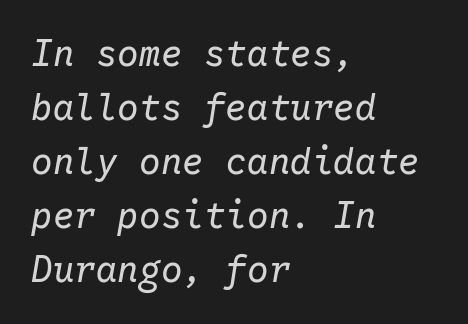
{"italic": "yes", "lean": "right", "slant_degrees": 10, "bold": "no", "weight": "regular", "width": "normal", "stroke_contrast": "low", "x_height": "medium", "monospaced": "yes", "underline": "no", "align": "left", "line_spacing": "normal", "line_spacing_ratio": 1.5, "letter_spacing": "normal", "letter_spacing_em": 0.0, "glyph_px": 36}
